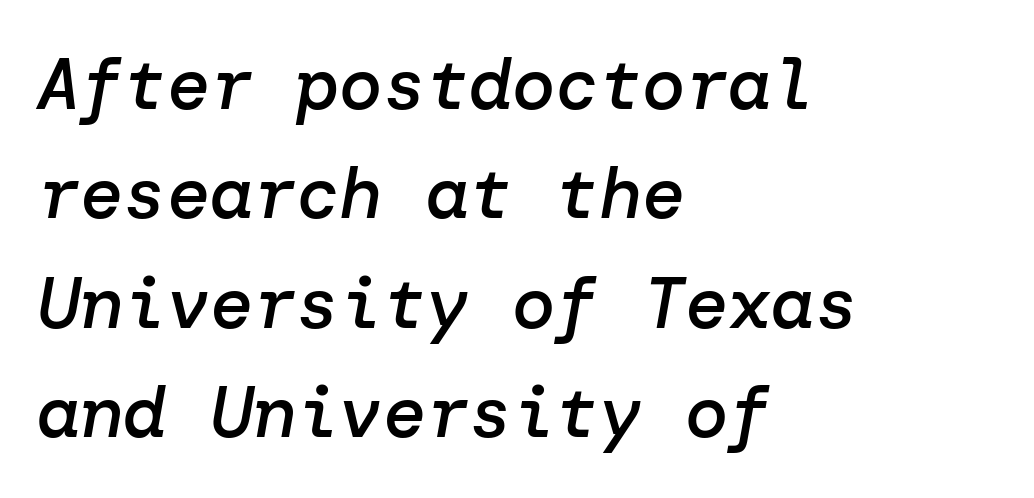
The image shows 72 px semibold type, italic (leaning right); set left-aligned, normal line spacing (1.52x), normal letter spacing, not underlined; low stroke contrast and a medium x-height.
